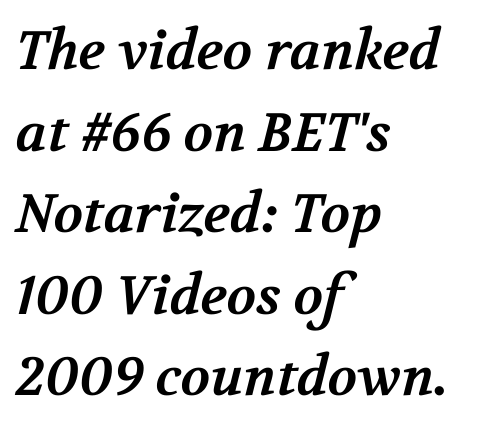
Q: Is the text bold? A: Yes.
Q: Is the typeface a serif or a sans-serif typeface? A: Serif.
Q: Is the text underlined? A: No.
Q: How is the paragraph aligned? A: Left-aligned.
Q: Is the spacing between letters normal or unusually wide? A: Normal.
Q: Is the spacing between lines tight, normal or loose? A: Normal.
Q: Width (condensed, normal, or wide)? A: Normal.
Q: Stroke contrast? A: Medium.
Q: x-height? A: Medium.
Q: Monospaced? A: No.
